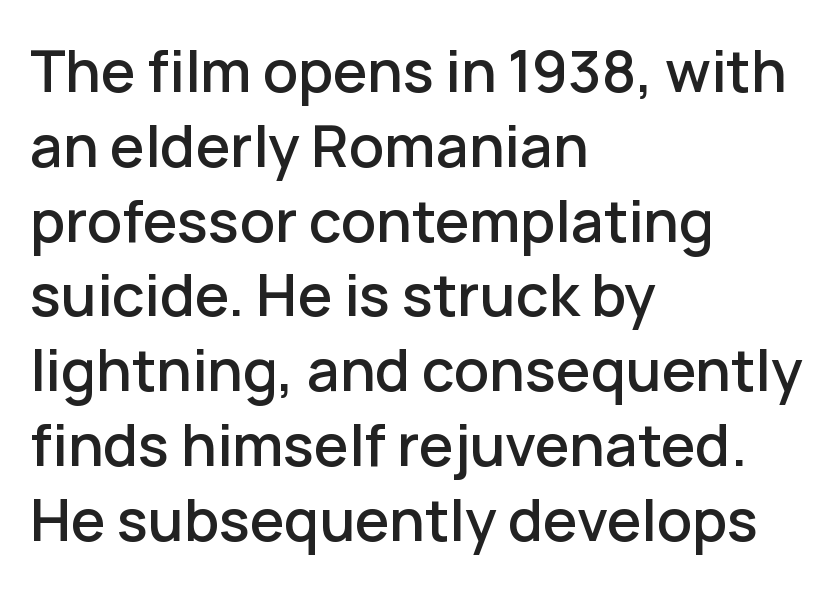
Q: Is the text italic (slanted)? A: No, it is upright.
Q: Is the typeface a serif or a sans-serif typeface? A: Sans-serif.
Q: Is the text underlined? A: No.
Q: How is the paragraph aligned? A: Left-aligned.
Q: Is the spacing between letters normal or unusually wide? A: Normal.
Q: Is the spacing between lines tight, normal or loose? A: Normal.
Q: Width (condensed, normal, or wide)? A: Normal.
Q: Stroke contrast? A: Low.
Q: x-height? A: Medium.
Q: Monospaced? A: No.
